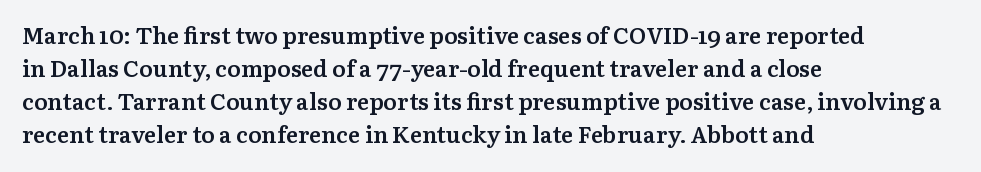
Q: Is the text bold? A: Semi-bold.
Q: Is the text italic (slanted)? A: No, it is upright.
Q: Is the text underlined? A: No.
Q: How is the paragraph aligned? A: Left-aligned.
Q: Is the spacing between letters normal or unusually wide? A: Normal.
Q: Is the spacing between lines tight, normal or loose? A: Normal.
